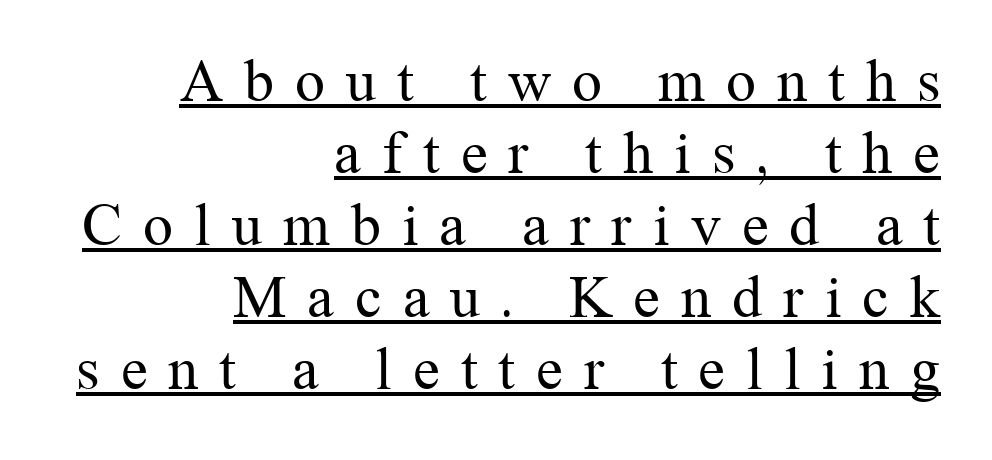
{"serif": "yes", "italic": "no", "bold": "no", "weight": "regular", "width": "normal", "stroke_contrast": "medium", "x_height": "medium", "monospaced": "no", "underline": "yes", "align": "right", "line_spacing_ratio": 1.2, "letter_spacing": "wide", "letter_spacing_em": 0.35, "glyph_px": 60}
